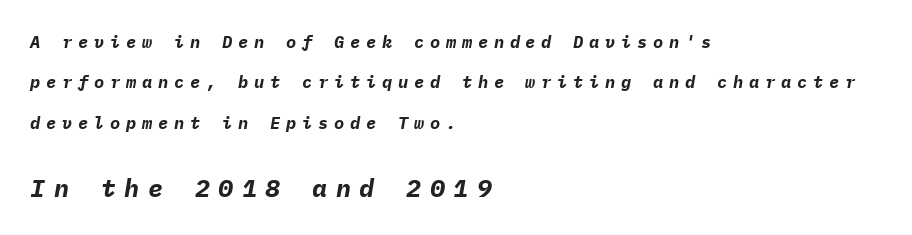
Q: Is the text bold? A: Yes.
Q: Is the text italic (slanted)? A: Yes, it leans right by about 9 degrees.
Q: Is the text underlined? A: No.
Q: How is the paragraph aligned? A: Left-aligned.
Q: Is the spacing between letters normal or unusually wide? A: Unusually wide.
Q: Is the spacing between lines tight, normal or loose? A: Loose.
Q: Which block of text is set in a larger size, the first (top) or the second (bottom)? A: The second (bottom) one.
